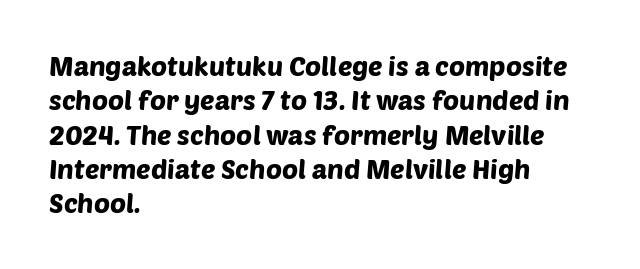
Any mark beneath the type? The region is blank. Horizontal bands of white between lines are of average thickness. The line texture is even and compact thanks to regular tracking. Every row of glyphs begins at an identical x-position on the left.
